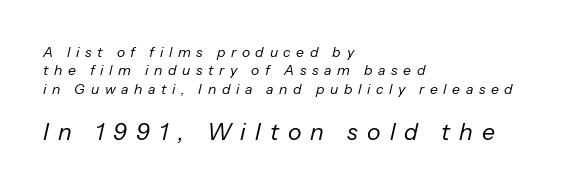
Horizontal bands of white between lines are of average thickness. A quiet, ordinary-to-light weight characterises the typeface. Slanted lettering throughout. This layout puts the modest block above and the oversized block below.
